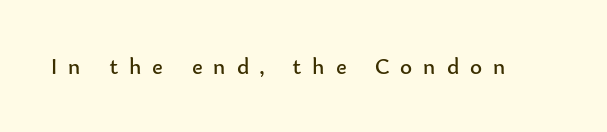
The strip under each line holds only bare page. Display-style spreading of the glyphs; the letterfit is very open. Ascenders rise straight up at ninety degrees. Bold? No — there's no thickening of the strokes.
